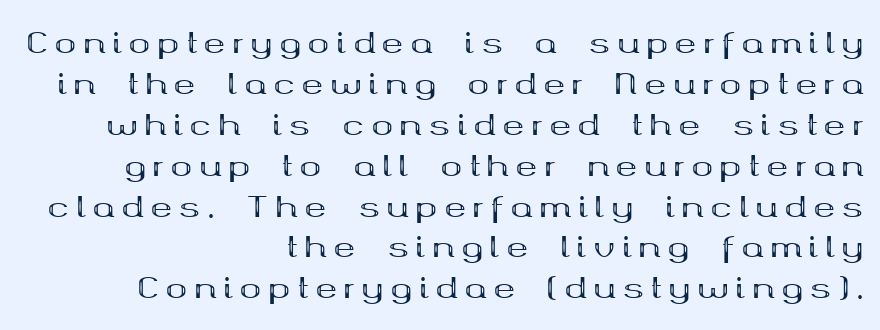
{"serif": "yes", "italic": "no", "bold": "yes", "weight": "bold", "width": "wide", "stroke_contrast": "medium", "x_height": "medium", "monospaced": "no", "underline": "no", "align": "right", "line_spacing": "normal", "line_spacing_ratio": 1.41, "letter_spacing": "wide", "letter_spacing_em": 0.24, "glyph_px": 29}
